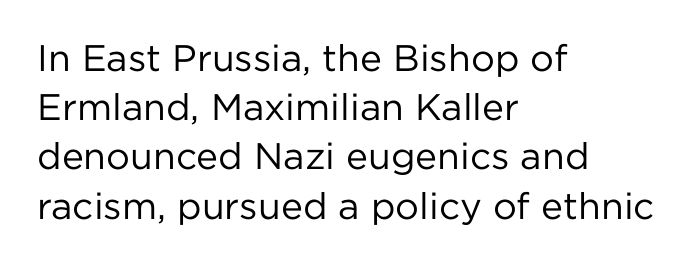
Q: Is the text bold? A: No.
Q: Is the text italic (slanted)? A: No, it is upright.
Q: Is the typeface a serif or a sans-serif typeface? A: Sans-serif.
Q: Is the text underlined? A: No.
Q: How is the paragraph aligned? A: Left-aligned.
Q: Is the spacing between letters normal or unusually wide? A: Normal.
Q: Is the spacing between lines tight, normal or loose? A: Normal.
Q: Width (condensed, normal, or wide)? A: Normal.
Q: Stroke contrast? A: Low.
Q: x-height? A: Medium.
Q: Monospaced? A: No.
